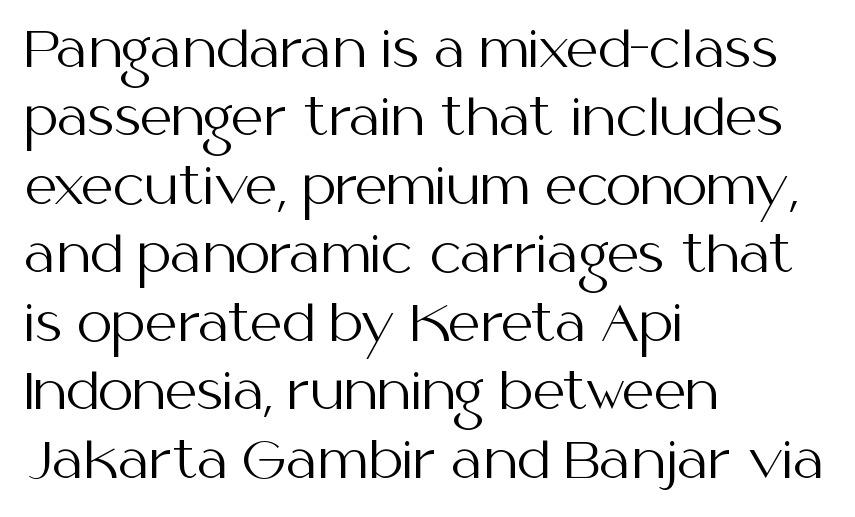
Posture: straight, roman, zero tilt. Type style note: lacks serifs. The strip under each line holds only bare page. Stems here are at most as thick as an everyday book face. Line starts are locked; line ends wander. Honestly, the letter spacing is just normal — you wouldn't notice it.
